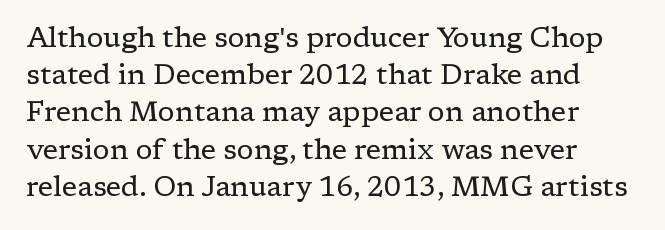
Q: Is the text bold? A: No.
Q: Is the text italic (slanted)? A: No, it is upright.
Q: Is the typeface a serif or a sans-serif typeface? A: Serif.
Q: Is the text underlined? A: No.
Q: Is the spacing between letters normal or unusually wide? A: Normal.
Q: Is the spacing between lines tight, normal or loose? A: Normal.
Q: Width (condensed, normal, or wide)? A: Normal.
Q: Stroke contrast? A: Low.
Q: x-height? A: Medium.
Q: Monospaced? A: No.
